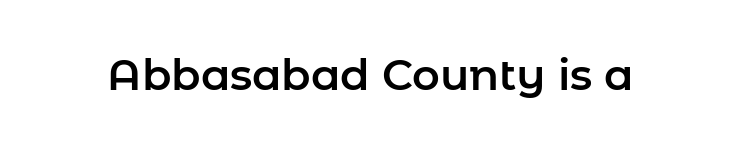
The image shows 43 px sans-serif type, upright; set normal letter spacing, not underlined; low stroke contrast and a medium x-height.
